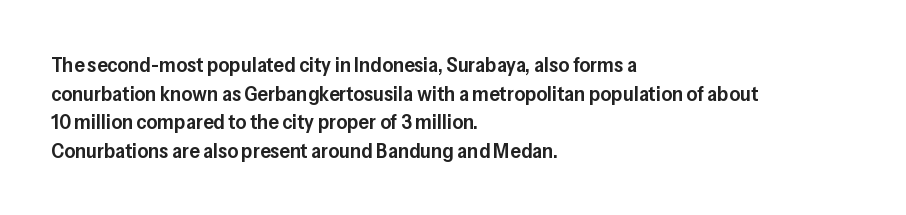
Q: Is the text bold? A: Semi-bold.
Q: Is the text italic (slanted)? A: No, it is upright.
Q: Is the text underlined? A: No.
Q: How is the paragraph aligned? A: Left-aligned.
Q: Is the spacing between letters normal or unusually wide? A: Normal.
Q: Is the spacing between lines tight, normal or loose? A: Normal.
